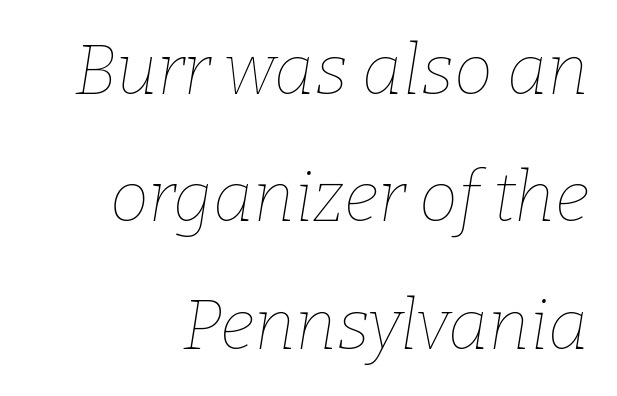
{"italic": "yes", "lean": "right", "slant_degrees": 9, "bold": "no", "weight": "thin", "width": "normal", "stroke_contrast": "low", "x_height": "medium", "monospaced": "no", "underline": "no", "align": "right", "line_spacing_ratio": 1.82, "letter_spacing": "normal", "letter_spacing_em": 0.0, "glyph_px": 70}
